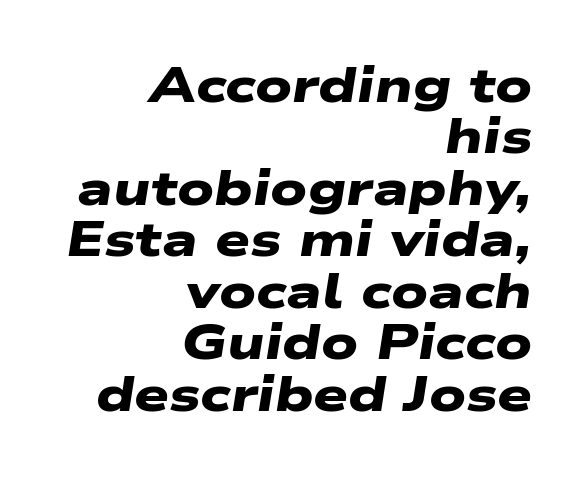
A dark, heavy texture on the line: the type is bold. I'd call this a sans setting — the letters go barefoot. Tracking value appears to be zero — textbook default spacing. Rule under the text: the space is simply empty. Reading down the column, the eye jumps only a short way to each next line. These lines are rendered in a variable-pitch font.
